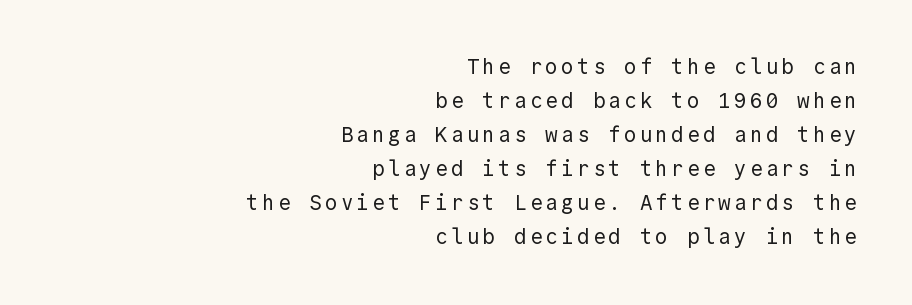
Rows of type keep a routine distance in the vertical direction. These lines stack with their right ends in a neat column. Stems and bowls with no extra thickness — not bold. This rendering features lettering with no underline.
